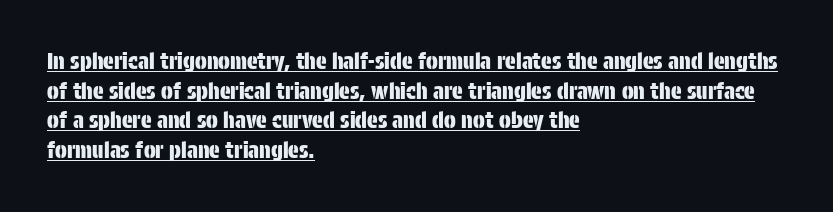
Beneath each row of characters lies a ruled line. Notice how descenders clear the ascenders below comfortably — that's standard leading. Posture: vertical. The type is set solid horizontally, with unmodified tracking. The compositor pushed each line to the left boundary.
